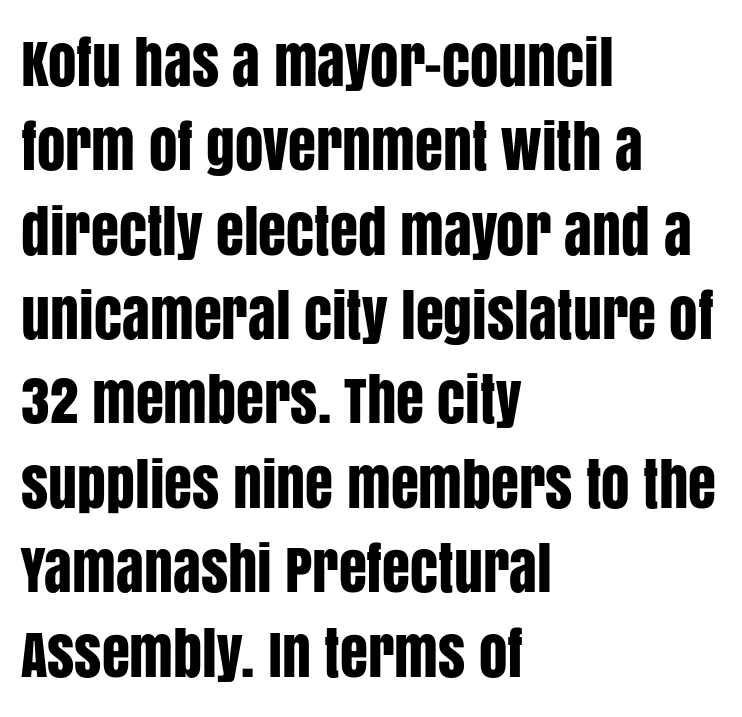
Q: Is the text italic (slanted)? A: No, it is upright.
Q: Is the typeface a serif or a sans-serif typeface? A: Sans-serif.
Q: Is the text underlined? A: No.
Q: How is the paragraph aligned? A: Left-aligned.
Q: Is the spacing between letters normal or unusually wide? A: Normal.
Q: Is the spacing between lines tight, normal or loose? A: Normal.
Q: Width (condensed, normal, or wide)? A: Condensed.
Q: Stroke contrast? A: Low.
Q: x-height? A: Large.
Q: Monospaced? A: No.
